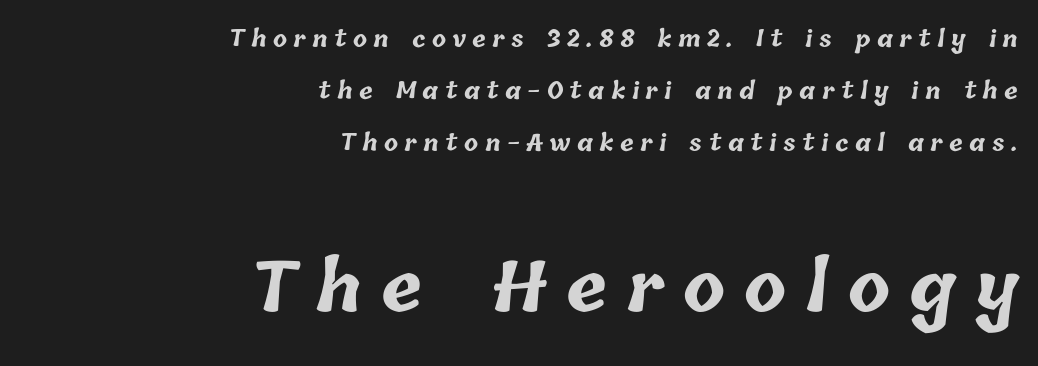
Of the two passages, the one underneath uses the larger point size. Spacing between characters has been opened up far beyond the box default. Teacher's note: observe the even right margin — that is flush-right alignment. Reading down the column, the eye jumps a long way to each next line. The letters advance in unequal steps, a hallmark of proportional type.
